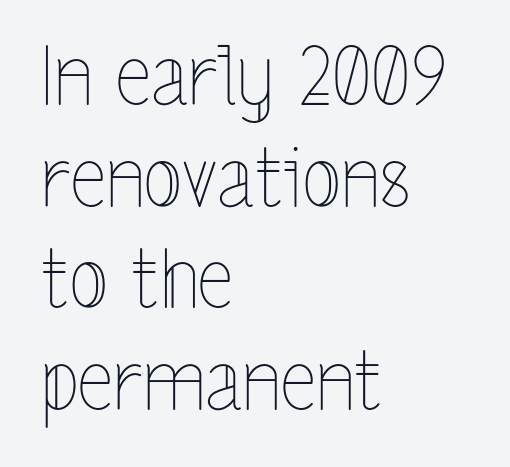
Q: Is the text bold? A: No.
Q: Is the text italic (slanted)? A: No, it is upright.
Q: Is the text underlined? A: No.
Q: How is the paragraph aligned? A: Left-aligned.
Q: Is the spacing between letters normal or unusually wide? A: Normal.
Q: Is the spacing between lines tight, normal or loose? A: Normal.
Q: Width (condensed, normal, or wide)? A: Condensed.
Q: x-height? A: Medium.
Q: Monospaced? A: No.
